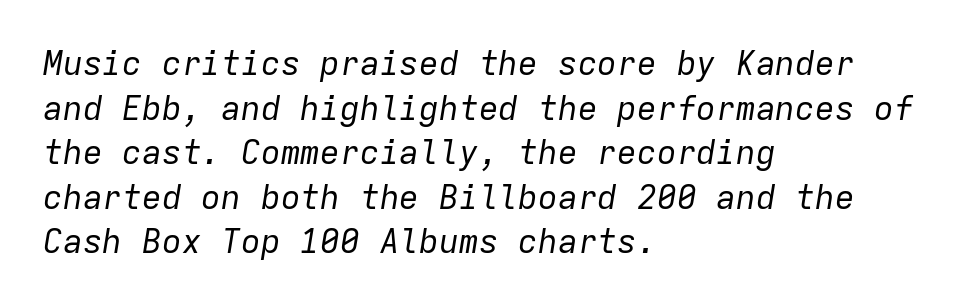
{"italic": "yes", "lean": "right", "slant_degrees": 9, "bold": "no", "weight": "regular", "width": "normal", "stroke_contrast": "low", "x_height": "medium", "monospaced": "yes", "underline": "no", "align": "left", "line_spacing": "normal", "line_spacing_ratio": 1.35, "letter_spacing": "normal", "letter_spacing_em": 0.0, "glyph_px": 33}
